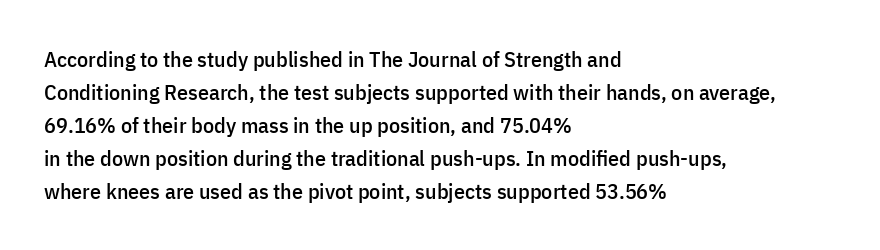
{"italic": "no", "underline": "no", "align": "left", "line_spacing": "normal", "line_spacing_ratio": 1.5, "letter_spacing": "normal", "letter_spacing_em": 0.0, "glyph_px": 22}
